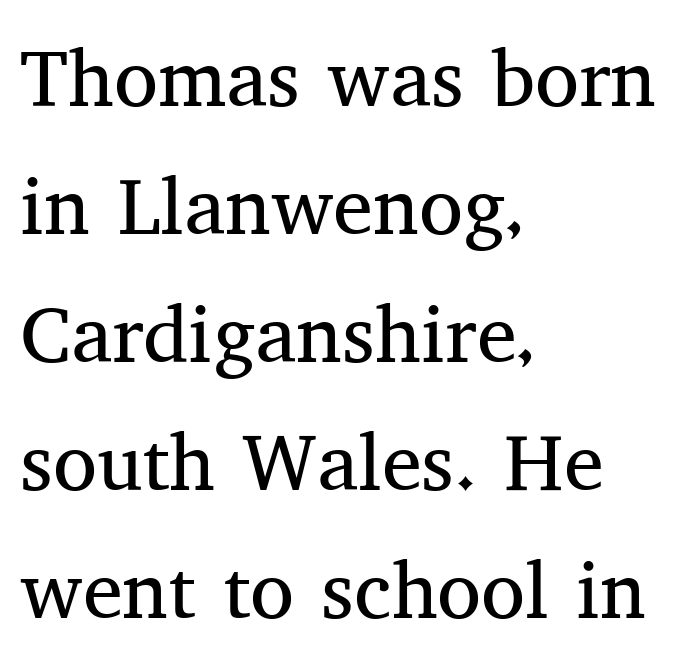
You could call the tracking neutral — neither tight nor loose. The lines sit at an ordinary, default distance from one another. Stems here are at most as thick as an everyday book face. Teacher's note: observe the even left margin — that is flush-left alignment. The passage shown is not underscored anywhere.
